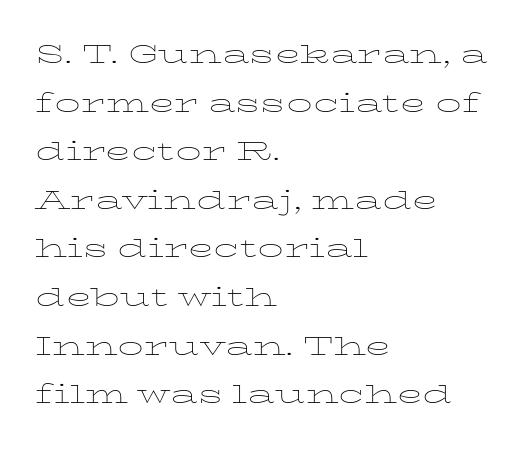
The image shows 34 px thin, wide type, upright; set left-aligned, normal line spacing (1.43x), normal letter spacing, not underlined; low stroke contrast and a medium x-height.
